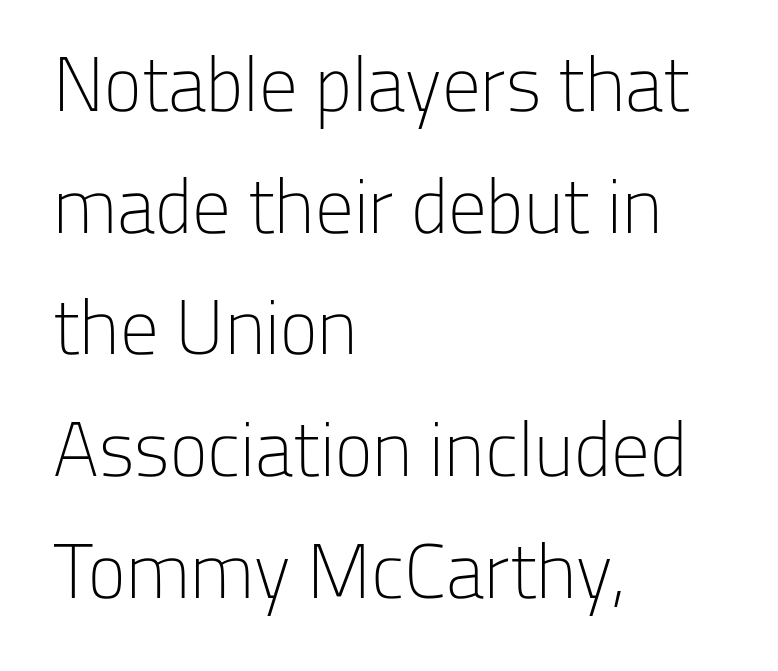
{"serif": "no", "italic": "no", "bold": "no", "weight": "light", "width": "normal", "stroke_contrast": "low", "x_height": "medium", "monospaced": "no", "underline": "no", "align": "left", "line_spacing": "normal", "line_spacing_ratio": 1.58, "letter_spacing": "normal", "letter_spacing_em": 0.0, "glyph_px": 77}
